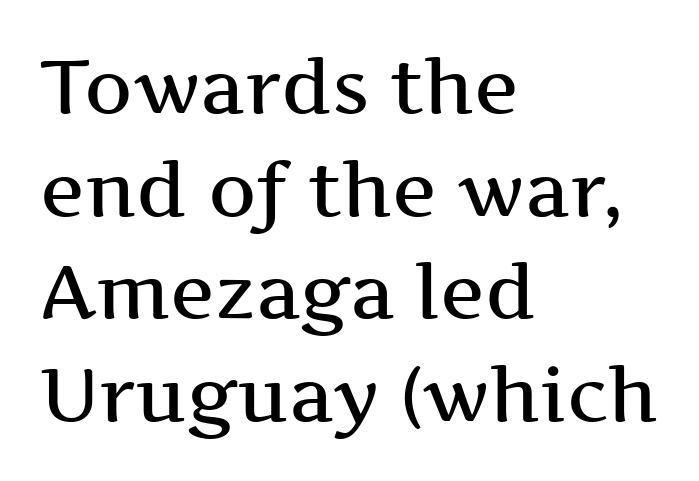
The image shows 75 px semibold, wide serif type, upright; set left-aligned, normal line spacing (1.37x), normal letter spacing, not underlined; medium stroke contrast and a medium x-height.
